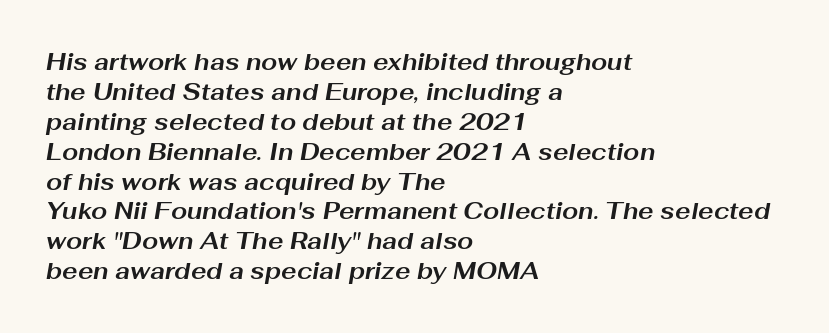
{"italic": "yes", "lean": "right", "slant_degrees": 10, "bold": "yes", "underline": "no", "align": "left", "line_spacing": "normal", "line_spacing_ratio": 1.3, "letter_spacing": "normal", "letter_spacing_em": 0.0, "glyph_px": 23}
